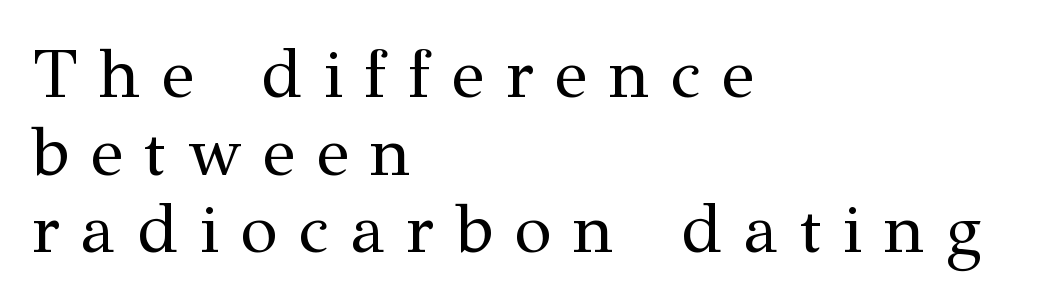
{"serif": "yes", "italic": "no", "bold": "no", "weight": "regular", "width": "normal", "stroke_contrast": "medium", "x_height": "medium", "monospaced": "no", "underline": "no", "align": "left", "line_spacing": "tight", "line_spacing_ratio": 1.14, "letter_spacing": "wide", "letter_spacing_em": 0.32, "glyph_px": 68}
